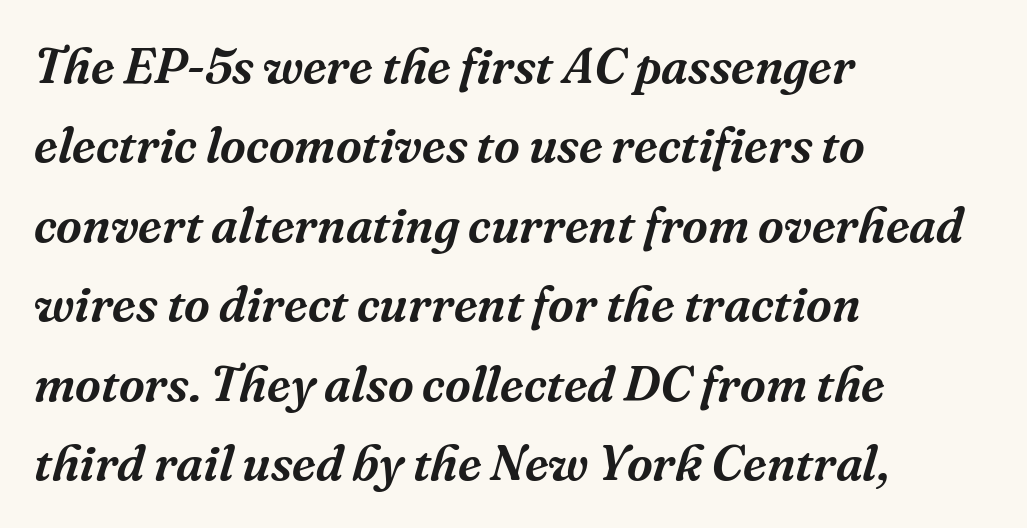
{"serif": "yes", "italic": "yes", "lean": "right", "slant_degrees": 16, "width": "normal", "stroke_contrast": "medium", "x_height": "medium", "monospaced": "no", "underline": "no", "align": "left", "line_spacing": "normal", "line_spacing_ratio": 1.59, "letter_spacing": "normal", "letter_spacing_em": 0.0, "glyph_px": 50}
